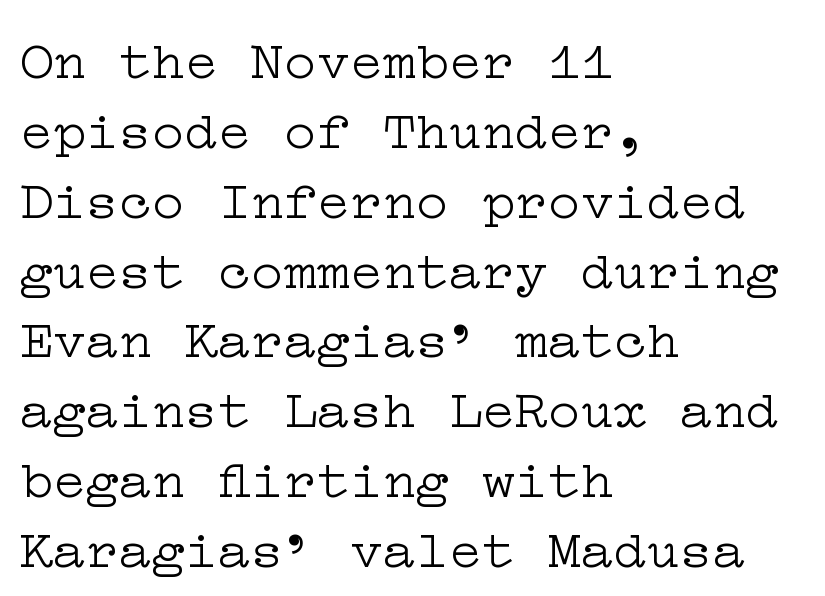
{"serif": "yes", "italic": "no", "bold": "no", "weight": "light", "width": "wide", "stroke_contrast": "low", "x_height": "medium", "underline": "no", "align": "left", "line_spacing": "normal", "line_spacing_ratio": 1.27, "letter_spacing": "normal", "letter_spacing_em": 0.0, "glyph_px": 55}
